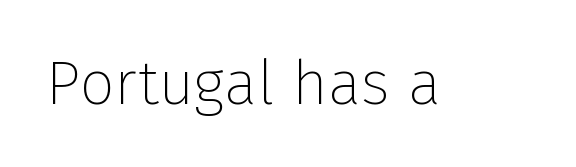
Q: Is the text bold? A: No.
Q: Is the text italic (slanted)? A: No, it is upright.
Q: Is the typeface a serif or a sans-serif typeface? A: Sans-serif.
Q: Is the text underlined? A: No.
Q: Is the spacing between letters normal or unusually wide? A: Normal.
Q: Width (condensed, normal, or wide)? A: Normal.
Q: Stroke contrast? A: Low.
Q: x-height? A: Medium.
Q: Monospaced? A: No.
